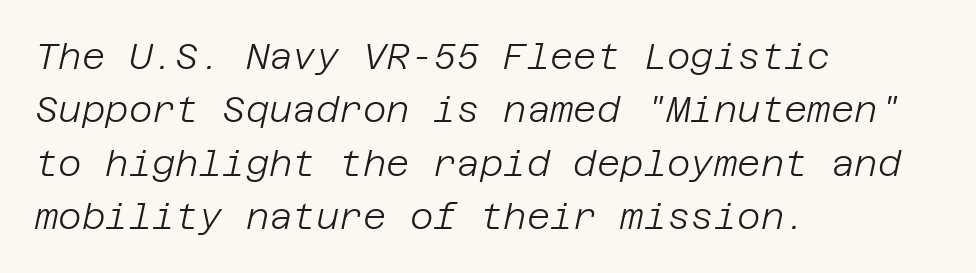
{"italic": "yes", "lean": "right", "slant_degrees": 12, "bold": "no", "weight": "light", "width": "normal", "stroke_contrast": "low", "x_height": "large", "underline": "no", "align": "left", "line_spacing": "normal", "line_spacing_ratio": 1.48, "letter_spacing": "normal", "letter_spacing_em": 0.0, "glyph_px": 36}
